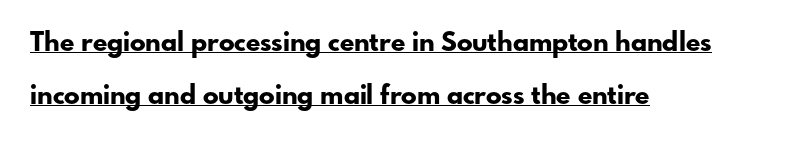
Horizontal alignment here is leftward, the default for most running prose. The sample's only ornament is a line tracing under the words. The rendering uses a bold face; every stroke is thick and dark. These lines stand farther apart than default settings would place them. These lines keep a tight, regular rhythm from letter to letter.
